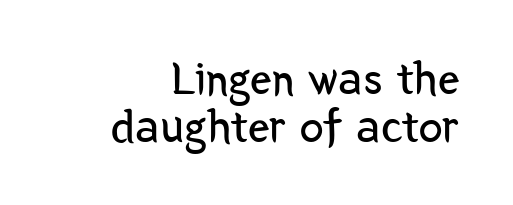
Q: Is the text bold? A: No.
Q: Is the text italic (slanted)? A: No, it is upright.
Q: Is the typeface a serif or a sans-serif typeface? A: Sans-serif.
Q: Is the text underlined? A: No.
Q: Is the spacing between letters normal or unusually wide? A: Normal.
Q: Is the spacing between lines tight, normal or loose? A: Tight.
Q: Width (condensed, normal, or wide)? A: Condensed.
Q: Stroke contrast? A: Low.
Q: x-height? A: Medium.
Q: Monospaced? A: No.
